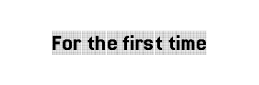
The image shows 24 px text type, upright; set normal letter spacing, not underlined.
